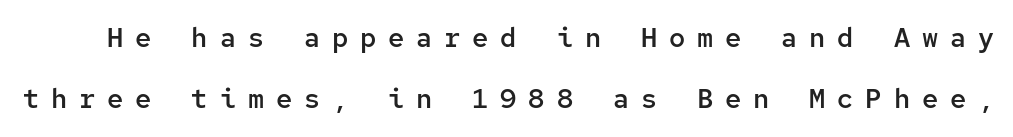
Q: Is the text bold? A: Semi-bold.
Q: Is the text italic (slanted)? A: No, it is upright.
Q: Is the text underlined? A: No.
Q: Is the spacing between letters normal or unusually wide? A: Unusually wide.
Q: Is the spacing between lines tight, normal or loose? A: Loose.
